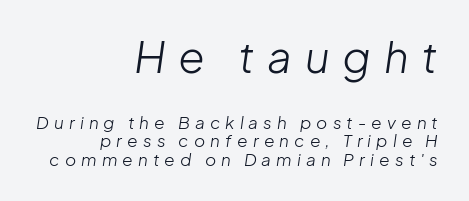
Q: Is the text bold? A: No.
Q: Is the text italic (slanted)? A: Yes, it leans right by about 8 degrees.
Q: Is the text underlined? A: No.
Q: How is the paragraph aligned? A: Right-aligned.
Q: Is the spacing between letters normal or unusually wide? A: Unusually wide.
Q: Is the spacing between lines tight, normal or loose? A: Tight.
Q: Which block of text is set in a larger size, the first (top) or the second (bottom)? A: The first (top) one.
Q: Width (condensed, normal, or wide)? A: Normal.
Q: Stroke contrast? A: Low.
Q: x-height? A: Medium.
Q: Monospaced? A: No.
